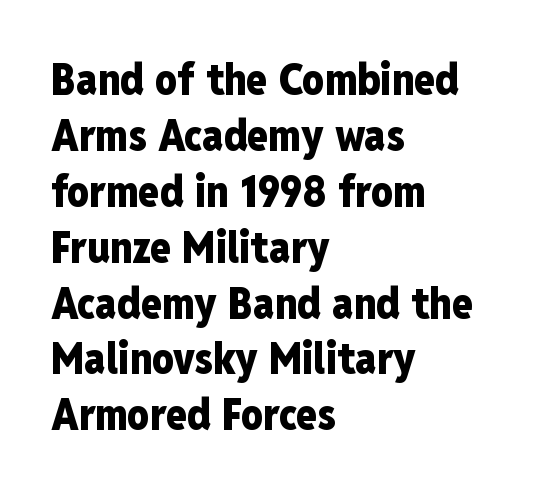
{"serif": "no", "italic": "no", "bold": "yes", "weight": "heavy", "width": "condensed", "stroke_contrast": "low", "x_height": "medium", "monospaced": "no", "underline": "no", "align": "left", "line_spacing": "normal", "line_spacing_ratio": 1.3, "letter_spacing": "normal", "letter_spacing_em": 0.0, "glyph_px": 43}
